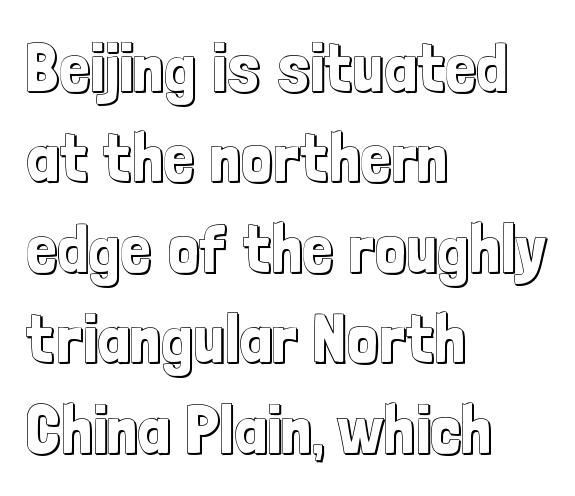
{"italic": "no", "width": "condensed", "x_height": "medium", "monospaced": "no", "underline": "no", "align": "left", "line_spacing": "normal", "line_spacing_ratio": 1.33, "letter_spacing": "normal", "letter_spacing_em": 0.0, "glyph_px": 68}
